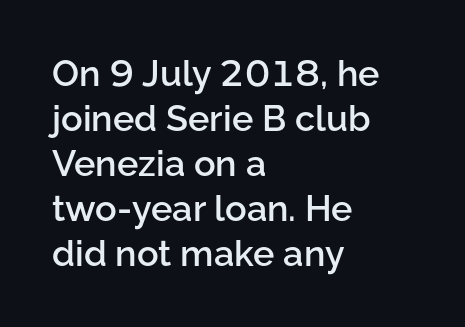
The image shows 36 px semibold sans-serif type, upright; set left-aligned, normal line spacing (1.25x), normal letter spacing, not underlined; low stroke contrast and a medium x-height.
